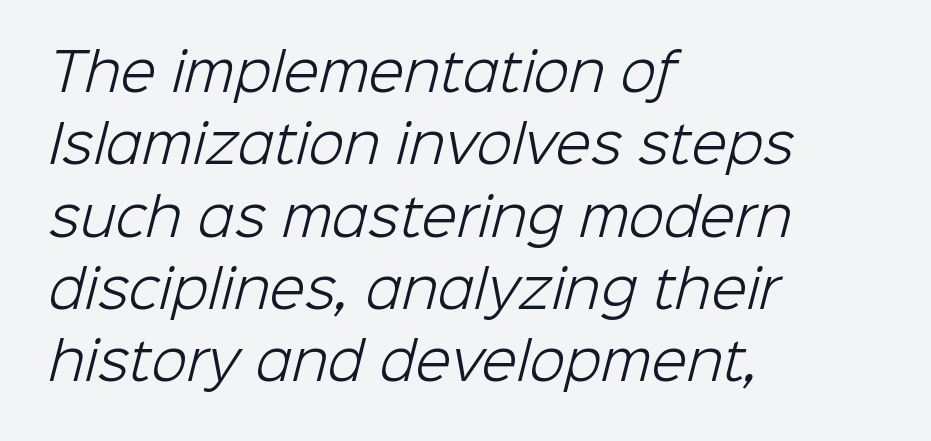
{"serif": "no", "bold": "no", "weight": "light", "width": "normal", "stroke_contrast": "low", "x_height": "medium", "monospaced": "no", "underline": "no", "align": "left", "line_spacing": "normal", "line_spacing_ratio": 1.39, "letter_spacing": "normal", "letter_spacing_em": 0.0, "glyph_px": 52}
